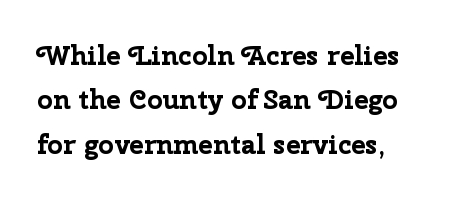
Q: Is the text bold? A: Yes.
Q: Is the text italic (slanted)? A: No, it is upright.
Q: Is the text underlined? A: No.
Q: Is the spacing between letters normal or unusually wide? A: Normal.
Q: Is the spacing between lines tight, normal or loose? A: Normal.
